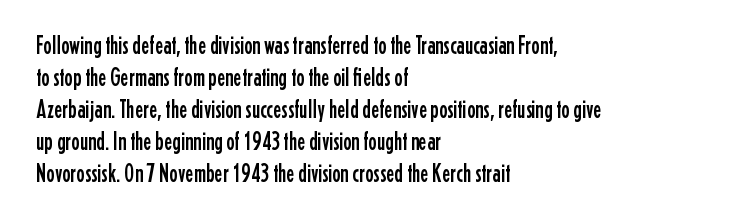
Summary of vertical rhythm: regular, with standard interline spacing. The string is rendered with underlining switched off. This rendering uses left alignment, leaving the right contour irregular. The lettering stays uniformly vertical, giving the passage a roman look. The horizontal fit of the characters is conventional and even.
